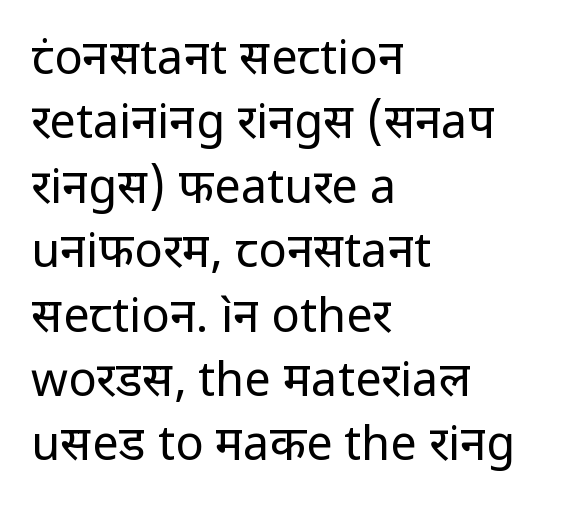
The image shows 47 px regular-weight sans-serif type, upright; set left-aligned, normal line spacing (1.37x), normal letter spacing, not underlined; low stroke contrast and a medium x-height.
